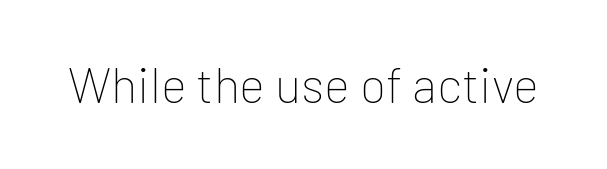
Q: Is the text bold? A: No.
Q: Is the text italic (slanted)? A: No, it is upright.
Q: Is the typeface a serif or a sans-serif typeface? A: Sans-serif.
Q: Is the text underlined? A: No.
Q: Is the spacing between letters normal or unusually wide? A: Normal.
Q: Width (condensed, normal, or wide)? A: Normal.
Q: Stroke contrast? A: Low.
Q: x-height? A: Medium.
Q: Monospaced? A: No.
